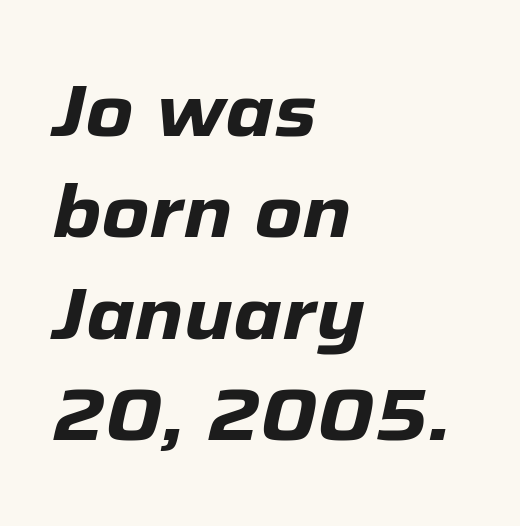
{"italic": "yes", "lean": "right", "slant_degrees": 12, "bold": "yes", "weight": "heavy", "width": "normal", "stroke_contrast": "low", "x_height": "medium", "monospaced": "no", "underline": "no", "align": "left", "line_spacing": "normal", "line_spacing_ratio": 1.37, "letter_spacing": "normal", "letter_spacing_em": 0.0, "glyph_px": 74}
